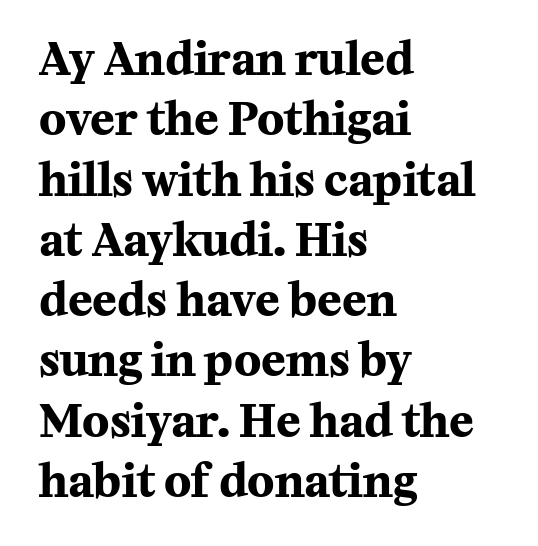
The rendering uses natural spacing where letterforms have individual widths. The glyphs have the mass of a bold cut. The line-height multiplier appears to be the usual default. The letters carry serifs — small finishing strokes at the ends of their stems. Quick note: underline off.
